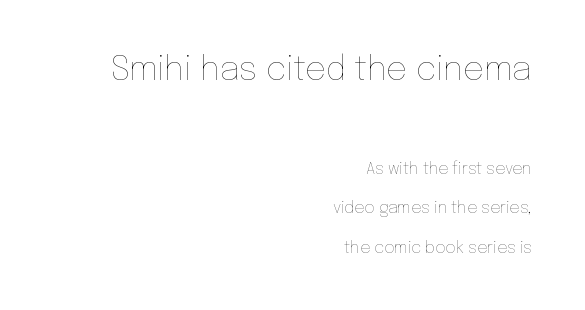
The image shows 33 px thin type, upright; set right-aligned, loose line spacing (2.47x), normal letter spacing, not underlined; the first (top) block is 2.06x larger; low stroke contrast and a medium x-height.
